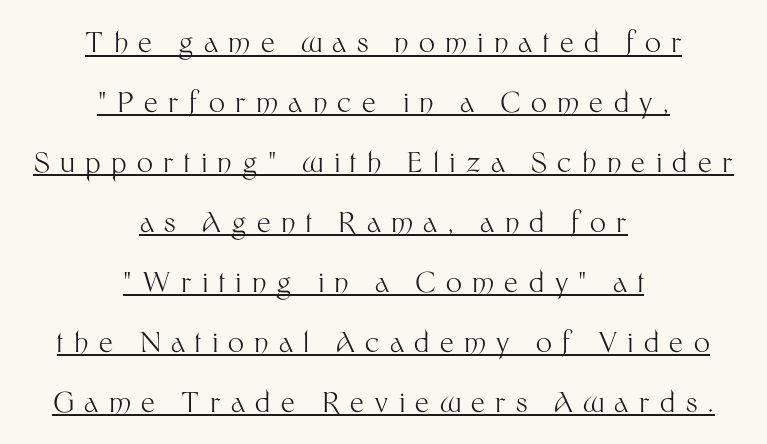
{"serif": "no", "italic": "no", "bold": "no", "weight": "light", "width": "normal", "stroke_contrast": "medium", "x_height": "medium", "monospaced": "no", "underline": "yes", "align": "center", "line_spacing": "loose", "line_spacing_ratio": 2.14, "letter_spacing": "wide", "letter_spacing_em": 0.37, "glyph_px": 28}
